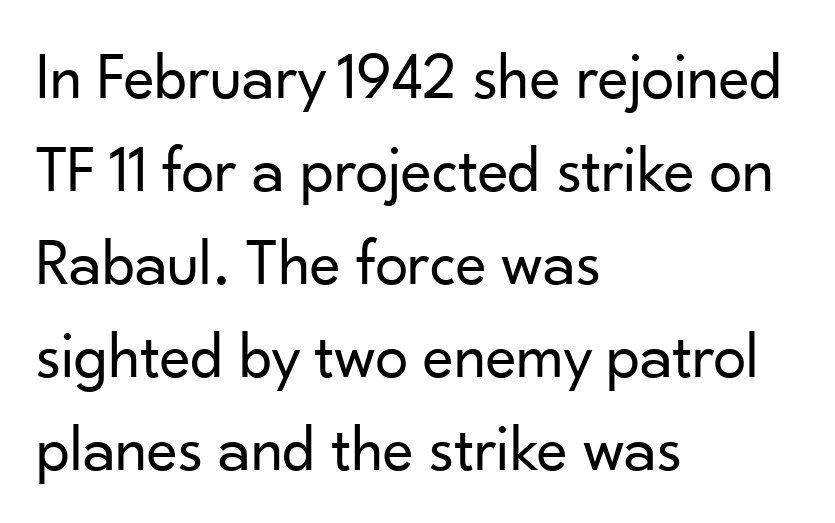
Q: Is the text bold? A: No.
Q: Is the text italic (slanted)? A: No, it is upright.
Q: Is the typeface a serif or a sans-serif typeface? A: Sans-serif.
Q: Is the text underlined? A: No.
Q: How is the paragraph aligned? A: Left-aligned.
Q: Is the spacing between letters normal or unusually wide? A: Normal.
Q: Is the spacing between lines tight, normal or loose? A: Normal.
Q: Width (condensed, normal, or wide)? A: Normal.
Q: Stroke contrast? A: Low.
Q: x-height? A: Small.
Q: Monospaced? A: No.
